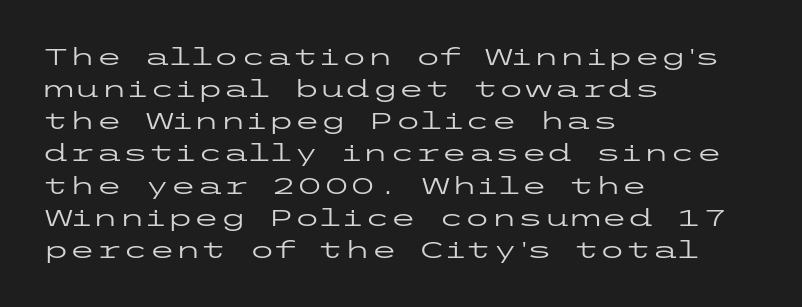
Q: Is the text bold? A: No.
Q: Is the text italic (slanted)? A: No, it is upright.
Q: Is the text underlined? A: No.
Q: How is the paragraph aligned? A: Left-aligned.
Q: Is the spacing between letters normal or unusually wide? A: Normal.
Q: Is the spacing between lines tight, normal or loose? A: Normal.
